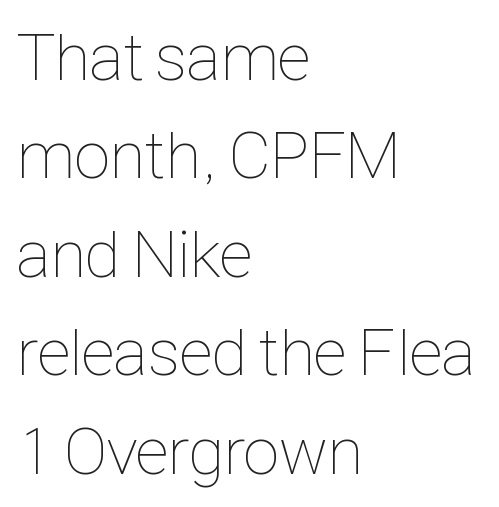
The letters look calm and open, with moderate or lighter stems. The rendering uses natural spacing where letterforms have individual widths. These lines are set flush left with a ragged right edge. The font's upright variant was chosen for this text.
